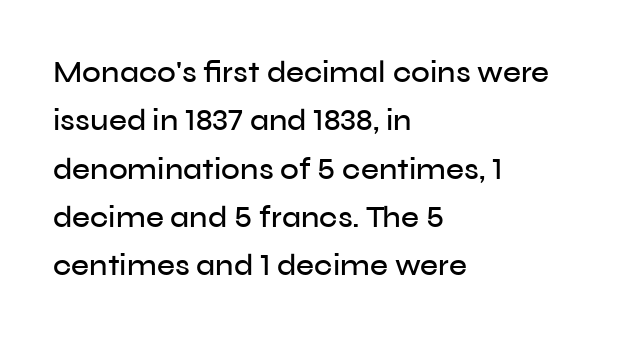
Q: Is the text italic (slanted)? A: No, it is upright.
Q: Is the typeface a serif or a sans-serif typeface? A: Sans-serif.
Q: Is the text underlined? A: No.
Q: How is the paragraph aligned? A: Left-aligned.
Q: Is the spacing between letters normal or unusually wide? A: Normal.
Q: Is the spacing between lines tight, normal or loose? A: Normal.
Q: Width (condensed, normal, or wide)? A: Normal.
Q: Stroke contrast? A: Low.
Q: x-height? A: Medium.
Q: Monospaced? A: No.
